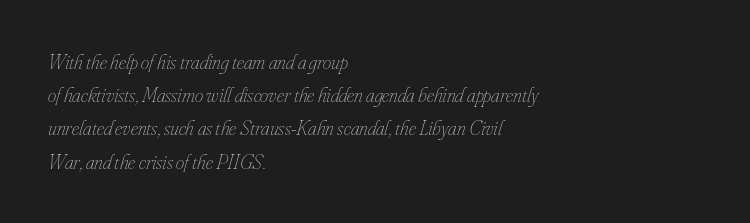
Q: Is the text bold? A: No.
Q: Is the text italic (slanted)? A: Yes, it leans right by about 16 degrees.
Q: Is the text underlined? A: No.
Q: How is the paragraph aligned? A: Left-aligned.
Q: Is the spacing between letters normal or unusually wide? A: Normal.
Q: Is the spacing between lines tight, normal or loose? A: Normal.
